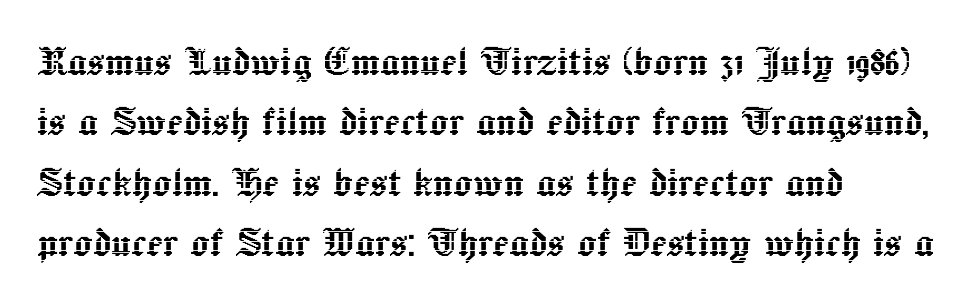
{"italic": "no", "width": "normal", "x_height": "medium", "monospaced": "no", "underline": "no", "align": "left", "line_spacing": "normal", "line_spacing_ratio": 1.26, "letter_spacing": "normal", "letter_spacing_em": 0.0, "glyph_px": 48}
